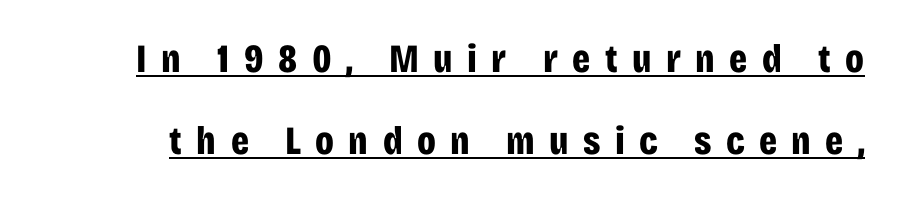
Q: Is the text bold? A: Yes.
Q: Is the text italic (slanted)? A: No, it is upright.
Q: Is the typeface a serif or a sans-serif typeface? A: Sans-serif.
Q: Is the text underlined? A: Yes.
Q: Is the spacing between letters normal or unusually wide? A: Unusually wide.
Q: Is the spacing between lines tight, normal or loose? A: Loose.
Q: Width (condensed, normal, or wide)? A: Condensed.
Q: Stroke contrast? A: Low.
Q: x-height? A: Large.
Q: Monospaced? A: No.
